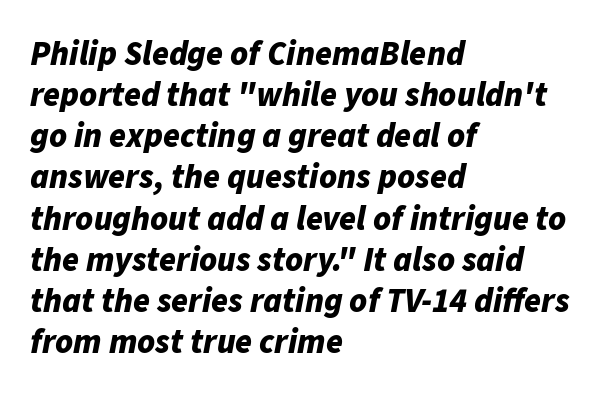
{"italic": "yes", "lean": "right", "slant_degrees": 11, "bold": "yes", "weight": "bold", "width": "normal", "stroke_contrast": "low", "x_height": "medium", "monospaced": "no", "underline": "no", "align": "left", "line_spacing_ratio": 1.21, "letter_spacing": "normal", "letter_spacing_em": 0.0, "glyph_px": 34}
